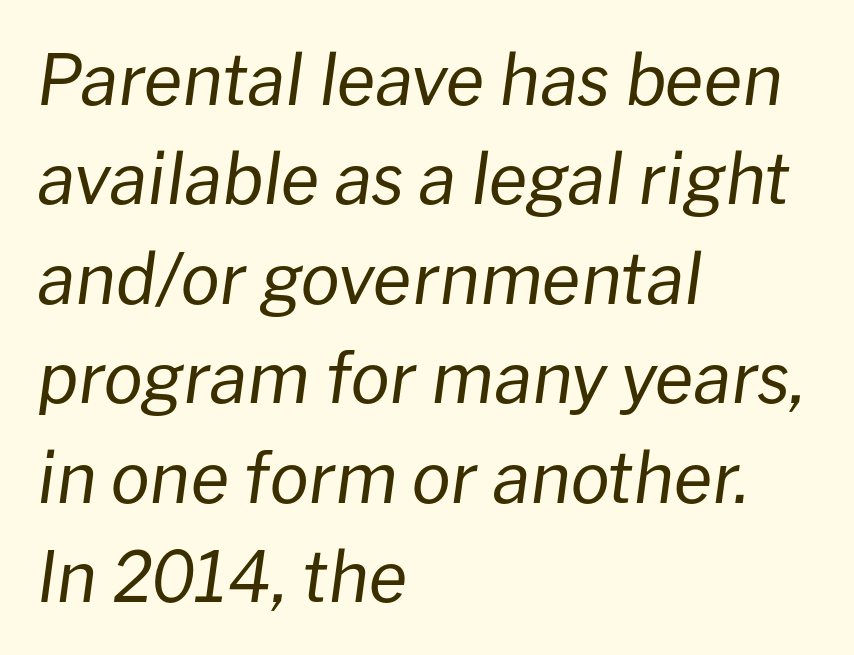
Q: Is the text bold? A: No.
Q: Is the text italic (slanted)? A: Yes, it leans right by about 8 degrees.
Q: Is the text underlined? A: No.
Q: How is the paragraph aligned? A: Left-aligned.
Q: Is the spacing between letters normal or unusually wide? A: Normal.
Q: Is the spacing between lines tight, normal or loose? A: Normal.
Q: Width (condensed, normal, or wide)? A: Normal.
Q: Stroke contrast? A: Low.
Q: x-height? A: Medium.
Q: Monospaced? A: No.
